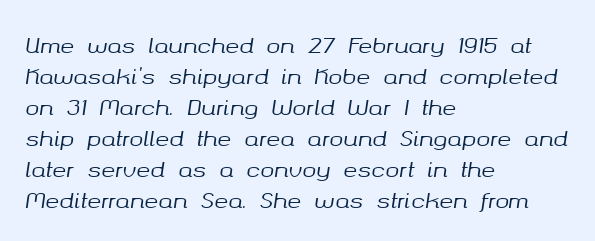
Q: Is the text italic (slanted)? A: Yes, it leans right by about 8 degrees.
Q: Is the text underlined? A: No.
Q: How is the paragraph aligned? A: Left-aligned.
Q: Is the spacing between letters normal or unusually wide? A: Normal.
Q: Is the spacing between lines tight, normal or loose? A: Normal.
